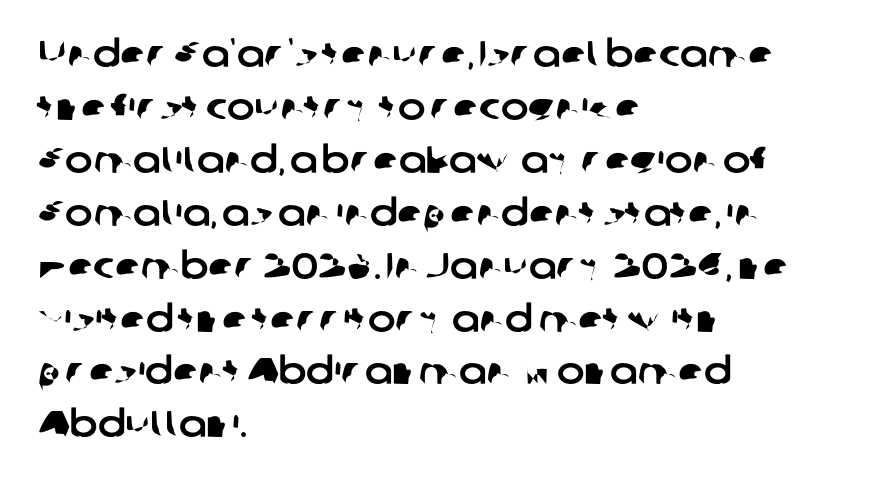
What stands out about the letter spacing? Nothing — it is the standard amount. Type without underlining. The font family rendered here belongs to the sans-serif group. Notice how descenders clear the ascenders below comfortably — that's standard leading.
